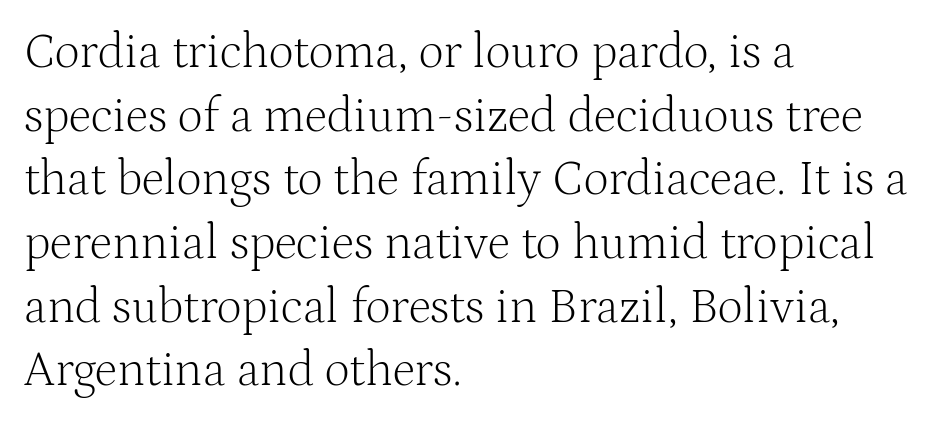
The type family on display is of the serif kind. Do the letters lean? They stand straight. Horizontally, the lines are justified to the leading edge only. No extra ink here — the face is not bold. Just letters on the line, the space beneath them empty. Spacing verdict: proportional, widths tailored to each character.
